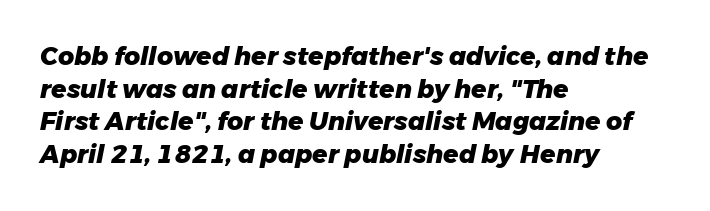
Heavy, bold letterforms. This sample uses an oblique cut, with every glyph tilted off the vertical. Glyph-to-glyph distance matches everyday printed text. A normal amount of white space separates one row of letters from the next.
